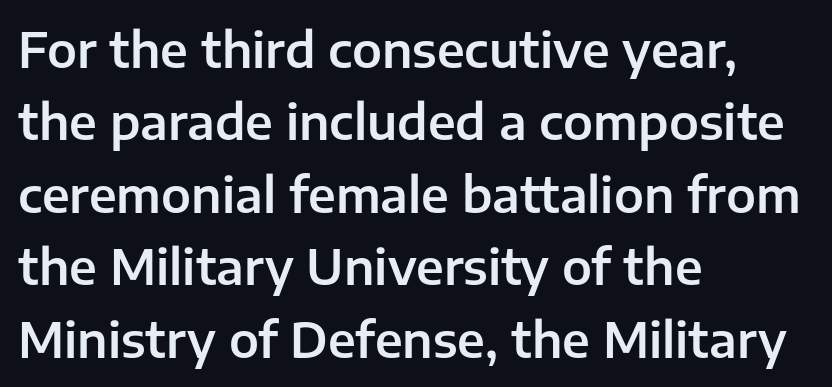
This sample has the flowing, uneven cadence of proportional lettering. Underline: absent. Quick note: interline space is typical. The letters stand upright; this is a roman face. This sample uses a sans-serif face.
